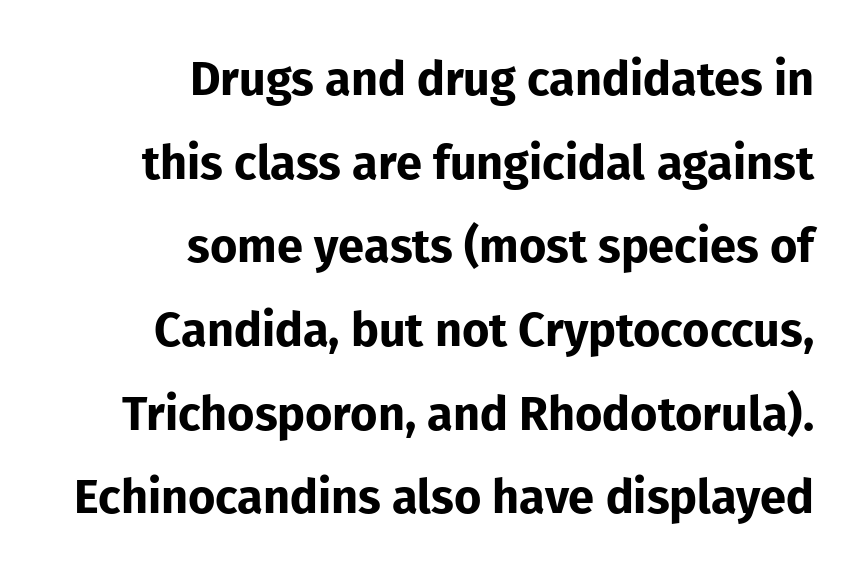
Q: Is the text bold? A: Yes.
Q: Is the text italic (slanted)? A: No, it is upright.
Q: Is the typeface a serif or a sans-serif typeface? A: Sans-serif.
Q: Is the text underlined? A: No.
Q: How is the paragraph aligned? A: Right-aligned.
Q: Is the spacing between letters normal or unusually wide? A: Normal.
Q: Width (condensed, normal, or wide)? A: Normal.
Q: Stroke contrast? A: Low.
Q: x-height? A: Medium.
Q: Monospaced? A: No.
